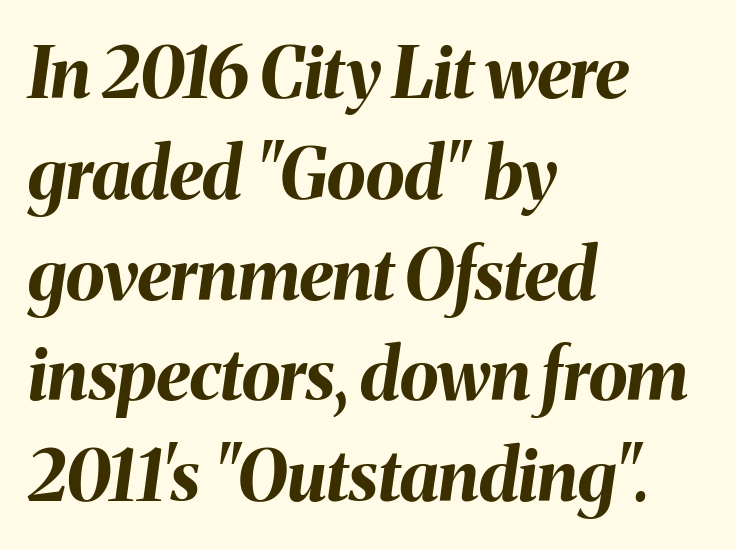
Looks like regular typesetting: each glyph gets only the width it needs. This sample is left-justified, so line endings fall wherever the words run out. Every letter is thick-stroked: bold, no question. Look at the tracking — it's just the regular setting, nothing added. Slanted lettering throughout. The space beneath each line is pristine and unruled.
